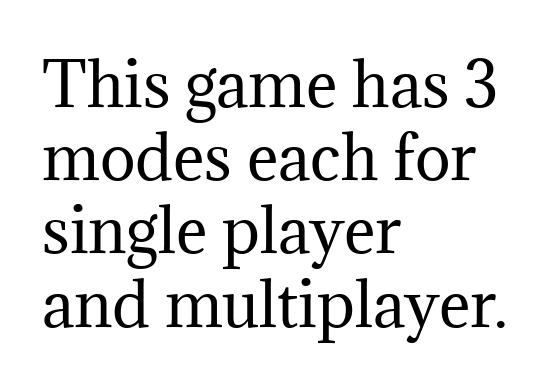
When letters stand straight like this, we call the style roman or upright. The lines in this sample share a left origin and differ only in where they stop. The weight would be labelled regular, book, light, or lighter still. The gap between lines stays unmarked.
